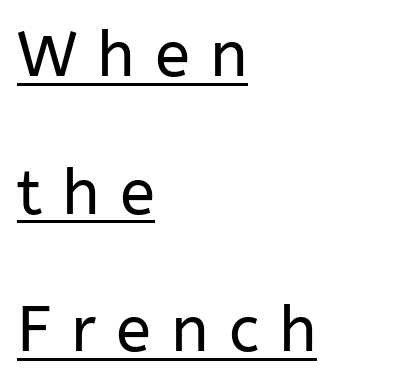
Q: Is the text bold? A: No.
Q: Is the text italic (slanted)? A: No, it is upright.
Q: Is the typeface a serif or a sans-serif typeface? A: Sans-serif.
Q: Is the text underlined? A: Yes.
Q: How is the paragraph aligned? A: Left-aligned.
Q: Is the spacing between letters normal or unusually wide? A: Unusually wide.
Q: Is the spacing between lines tight, normal or loose? A: Loose.
Q: Width (condensed, normal, or wide)? A: Normal.
Q: Stroke contrast? A: Low.
Q: x-height? A: Medium.
Q: Monospaced? A: No.
